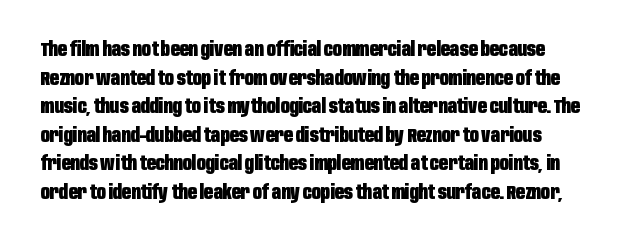
Q: Is the text bold? A: Yes.
Q: Is the text italic (slanted)? A: No, it is upright.
Q: Is the text underlined? A: No.
Q: Is the spacing between letters normal or unusually wide? A: Normal.
Q: Is the spacing between lines tight, normal or loose? A: Normal.
